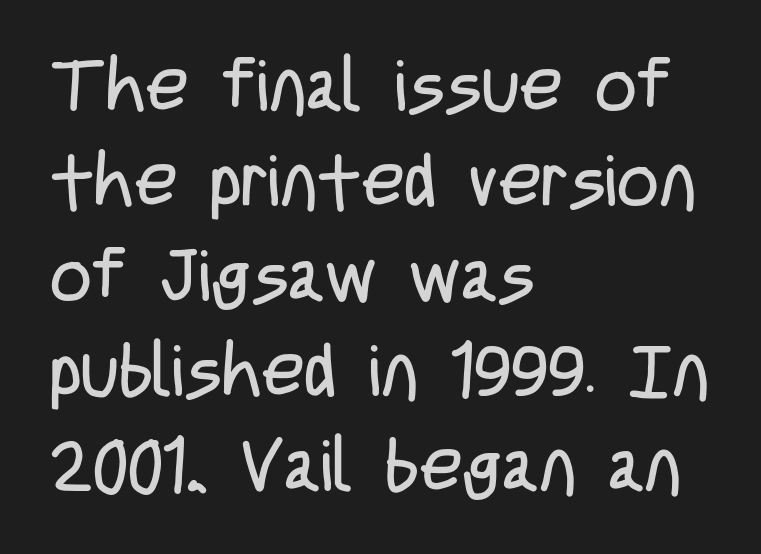
Q: Is the text bold? A: No.
Q: Is the text italic (slanted)? A: No, it is upright.
Q: Is the typeface a serif or a sans-serif typeface? A: Sans-serif.
Q: Is the text underlined? A: No.
Q: How is the paragraph aligned? A: Left-aligned.
Q: Is the spacing between letters normal or unusually wide? A: Normal.
Q: Is the spacing between lines tight, normal or loose? A: Normal.
Q: Width (condensed, normal, or wide)? A: Condensed.
Q: Stroke contrast? A: Low.
Q: x-height? A: Large.
Q: Monospaced? A: No.
